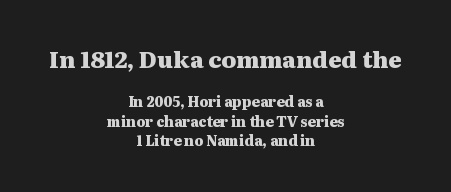
The emphasis by scale lands on block number one, above. Notice how thick the strokes are: this is what a full bold looks like. Is there much room between lines? A standard amount, neither cramped nor airy. Visually the block forms a symmetrical silhouette, jagged on both flanks.
